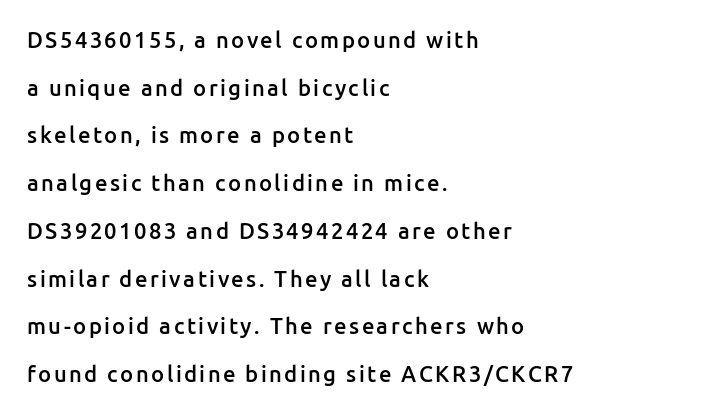
Typeset ragged right — the left edge is the straight one. Honestly, the rows look like they've been pulled way apart. Notice the strokes are somewhat thickened but not fully heavy: this is a semibold. Words float on clear page, feet unadorned. Every stem runs plumb, perpendicular to the baseline.
